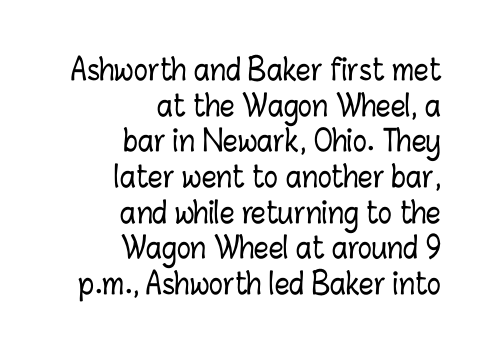
Q: Is the text italic (slanted)? A: No, it is upright.
Q: Is the text underlined? A: No.
Q: How is the paragraph aligned? A: Right-aligned.
Q: Is the spacing between letters normal or unusually wide? A: Normal.
Q: Width (condensed, normal, or wide)? A: Condensed.
Q: Stroke contrast? A: Low.
Q: x-height? A: Medium.
Q: Monospaced? A: No.
